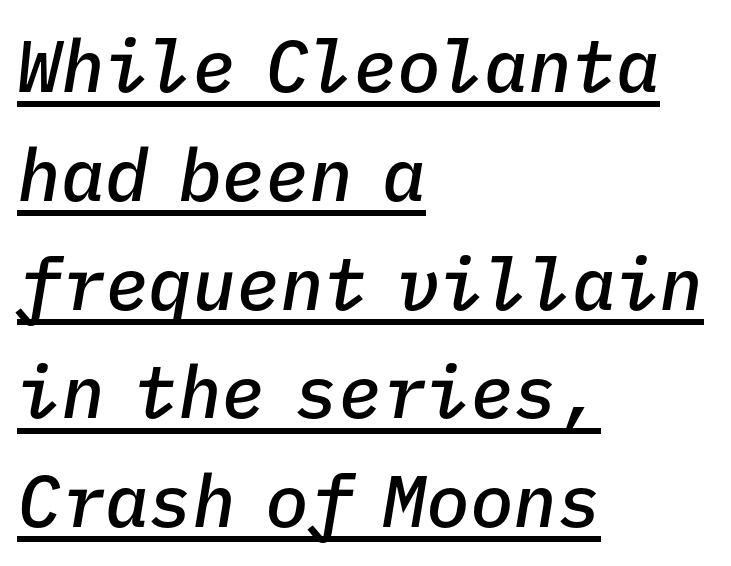
{"italic": "yes", "lean": "right", "slant_degrees": 9, "bold": "semi", "weight": "semibold", "width": "normal", "stroke_contrast": "low", "x_height": "medium", "monospaced": "yes", "underline": "yes", "align": "left", "line_spacing": "normal", "line_spacing_ratio": 1.49, "letter_spacing": "normal", "letter_spacing_em": 0.0, "glyph_px": 73}
